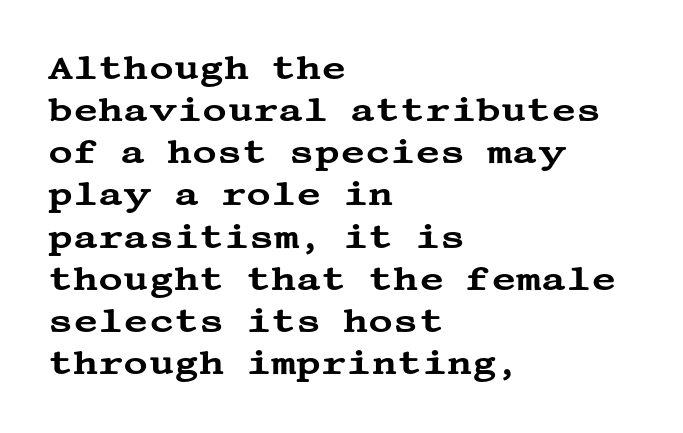
The image shows 34 px wide serif type, upright; set left-aligned, line spacing 1.24x, normal letter spacing, not underlined; medium stroke contrast and a large x-height.
